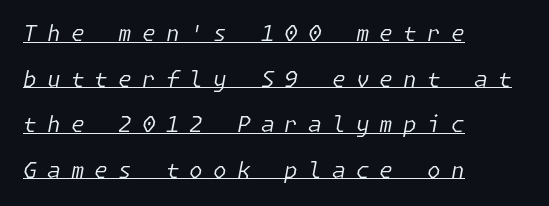
Q: Is the text bold? A: No.
Q: Is the text italic (slanted)? A: Yes, it leans right by about 11 degrees.
Q: Is the text underlined? A: Yes.
Q: How is the paragraph aligned? A: Left-aligned.
Q: Is the spacing between letters normal or unusually wide? A: Unusually wide.
Q: Is the spacing between lines tight, normal or loose? A: Loose.
